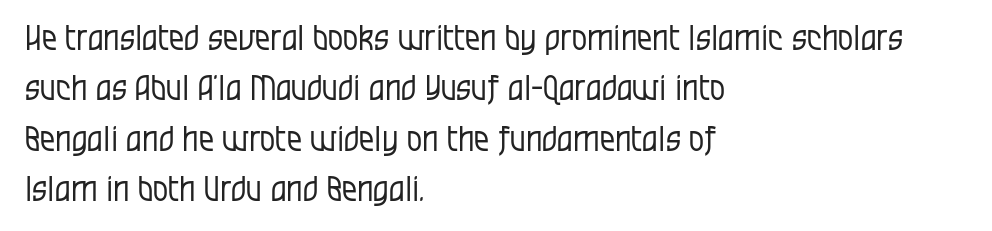
The passage shown is typed in a proportional face where columns would drift. The designer left line spacing at the default. The text was rendered using a sans face with plain stroke endings. Glyph-to-glyph distance matches everyday printed text. The axis of the letterforms is exactly vertical. Unmarked baselines from the first word to the last.
